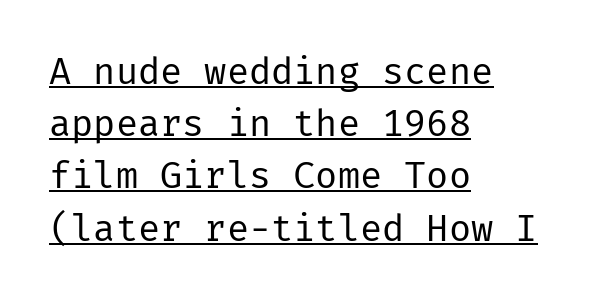
Q: Is the text bold? A: No.
Q: Is the text italic (slanted)? A: No, it is upright.
Q: Is the typeface a serif or a sans-serif typeface? A: Sans-serif.
Q: Is the text underlined? A: Yes.
Q: How is the paragraph aligned? A: Left-aligned.
Q: Is the spacing between letters normal or unusually wide? A: Normal.
Q: Is the spacing between lines tight, normal or loose? A: Normal.
Q: Width (condensed, normal, or wide)? A: Normal.
Q: Stroke contrast? A: Low.
Q: x-height? A: Medium.
